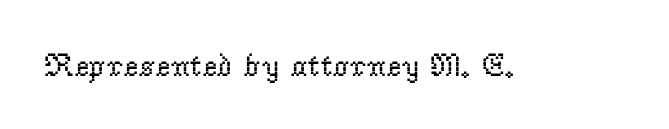
The image shows 32 px regular-weight serif type, upright; set normal letter spacing, not underlined; low stroke contrast and a small x-height.
